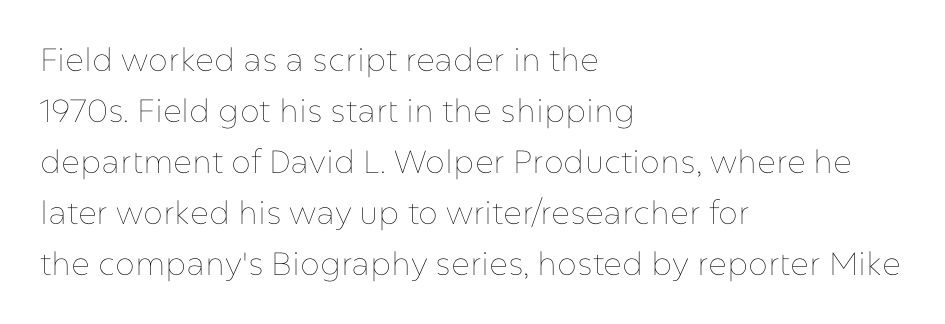
Q: Is the text bold? A: No.
Q: Is the text italic (slanted)? A: No, it is upright.
Q: Is the text underlined? A: No.
Q: How is the paragraph aligned? A: Left-aligned.
Q: Is the spacing between letters normal or unusually wide? A: Normal.
Q: Is the spacing between lines tight, normal or loose? A: Normal.
Q: Width (condensed, normal, or wide)? A: Normal.
Q: Stroke contrast? A: Low.
Q: x-height? A: Medium.
Q: Monospaced? A: No.
